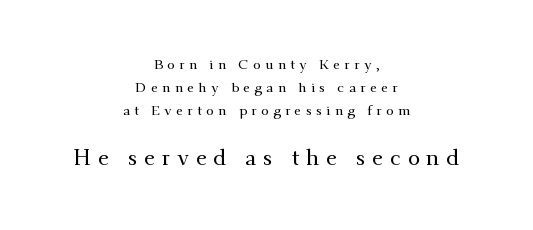
Q: Is the text italic (slanted)? A: No, it is upright.
Q: Is the text underlined? A: No.
Q: How is the paragraph aligned? A: Centered.
Q: Is the spacing between letters normal or unusually wide? A: Unusually wide.
Q: Is the spacing between lines tight, normal or loose? A: Normal.
Q: Which block of text is set in a larger size, the first (top) or the second (bottom)? A: The second (bottom) one.
